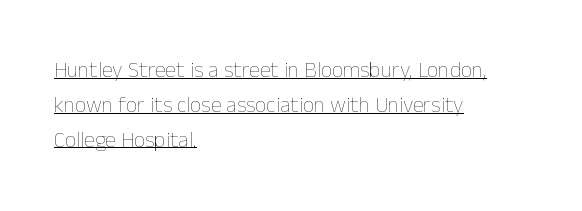
The image shows 22 px text type, upright; set left-aligned, normal line spacing (1.58x), normal letter spacing, underlined.
